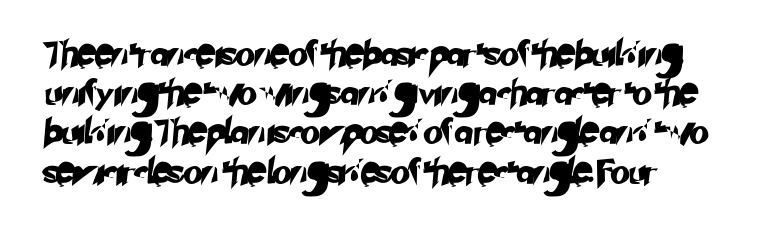
The image shows 25 px text type; set normal line spacing (1.57x), normal letter spacing, not underlined.
